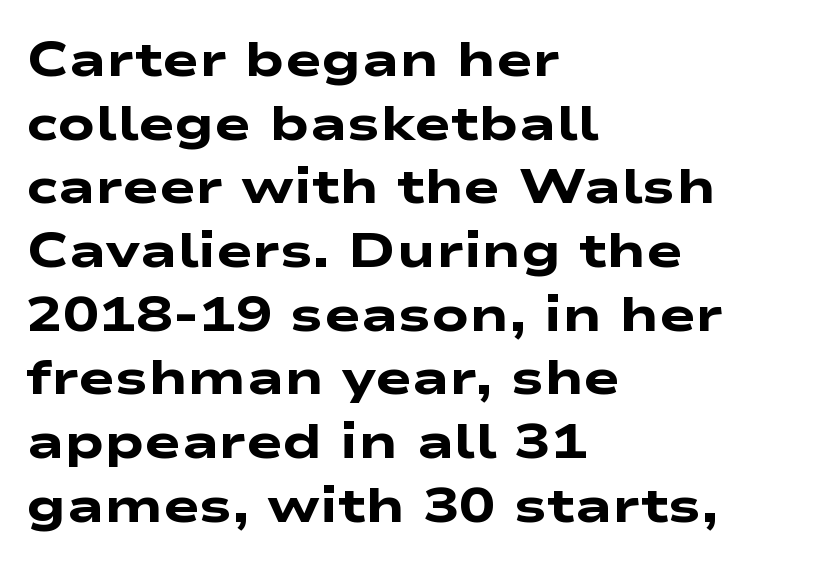
Does the type have serifs? No, each stem ends abruptly. The letters are bold, with thick, heavy strokes. Beneath every word, the page is bare. Varying glyph widths throughout — classic text-font behaviour. Successive baselines arrive at the customary interval.
